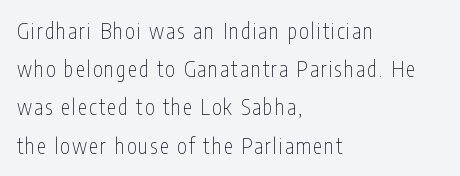
Just letters on the line, the space beneath them empty. Notice how the stems are strictly vertical — no italics here. Which margin do the lines hug? The left one — the right edge is uneven. No chunkiness to these letters — they're not bold.
